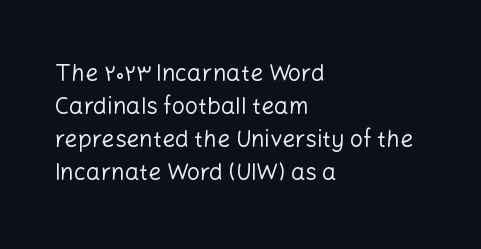
Does extra space separate the letters? No, they use regular spacing. The rendering anchors every line to the left-hand side. The axis of the letterforms is exactly vertical. These lines sit exactly where default settings would place them. Ink coverage per letter is moderate at most. Bare-footed words on every line.
